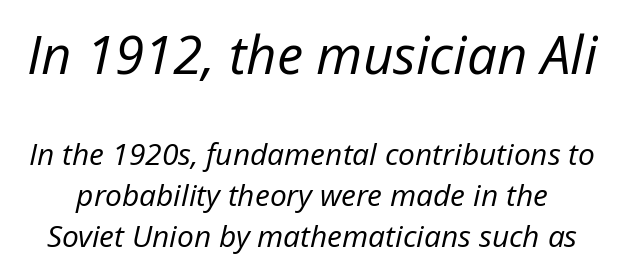
Q: Is the text bold? A: No.
Q: Is the text italic (slanted)? A: Yes, it leans right by about 12 degrees.
Q: Is the text underlined? A: No.
Q: Is the spacing between letters normal or unusually wide? A: Normal.
Q: Is the spacing between lines tight, normal or loose? A: Normal.
Q: Which block of text is set in a larger size, the first (top) or the second (bottom)? A: The first (top) one.
Q: Width (condensed, normal, or wide)? A: Normal.
Q: Stroke contrast? A: Low.
Q: x-height? A: Medium.
Q: Monospaced? A: No.
